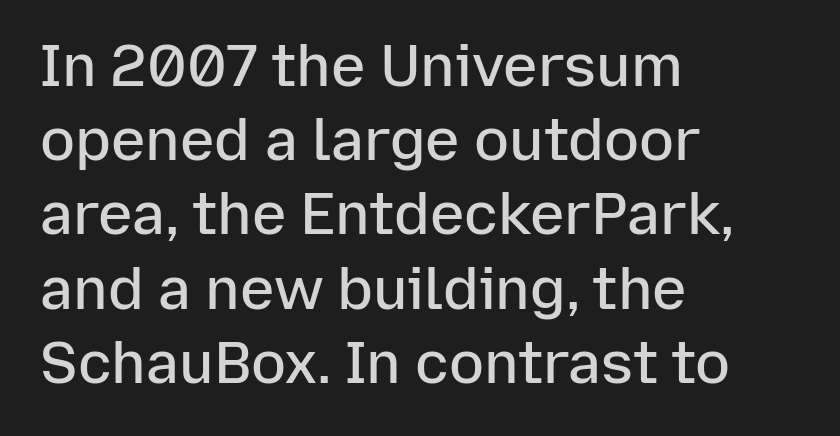
Q: Is the text bold? A: Semi-bold.
Q: Is the text italic (slanted)? A: No, it is upright.
Q: Is the typeface a serif or a sans-serif typeface? A: Sans-serif.
Q: Is the text underlined? A: No.
Q: How is the paragraph aligned? A: Left-aligned.
Q: Is the spacing between letters normal or unusually wide? A: Normal.
Q: Is the spacing between lines tight, normal or loose? A: Normal.
Q: Width (condensed, normal, or wide)? A: Normal.
Q: Stroke contrast? A: Low.
Q: x-height? A: Medium.
Q: Monospaced? A: No.
